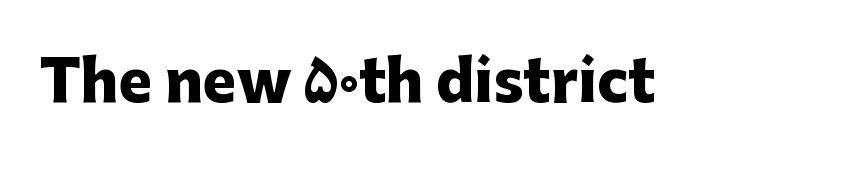
{"serif": "no", "italic": "no", "bold": "yes", "weight": "heavy", "width": "normal", "stroke_contrast": "low", "x_height": "medium", "monospaced": "no", "underline": "no", "letter_spacing": "normal", "letter_spacing_em": 0.0, "glyph_px": 57}
